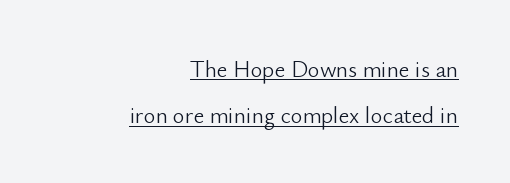
Look at the tracking — it's just the regular setting, nothing added. A light-to-regular cut is what we see here. Nope, not italic — everything's standing straight. The text block is weighted toward the right margin, trailing off unevenly leftward. A typographer would call this underscored text.
